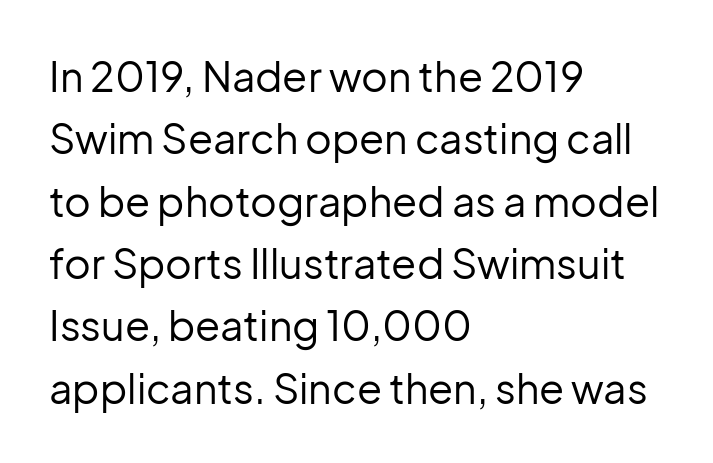
Q: Is the text bold? A: No.
Q: Is the text italic (slanted)? A: No, it is upright.
Q: Is the typeface a serif or a sans-serif typeface? A: Sans-serif.
Q: Is the text underlined? A: No.
Q: How is the paragraph aligned? A: Left-aligned.
Q: Is the spacing between letters normal or unusually wide? A: Normal.
Q: Is the spacing between lines tight, normal or loose? A: Normal.
Q: Width (condensed, normal, or wide)? A: Normal.
Q: Stroke contrast? A: Low.
Q: x-height? A: Medium.
Q: Monospaced? A: No.
